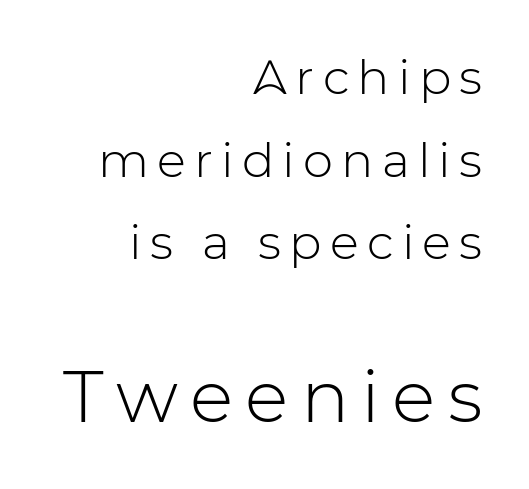
{"serif": "no", "italic": "no", "bold": "no", "weight": "light", "width": "normal", "stroke_contrast": "low", "x_height": "medium", "monospaced": "no", "underline": "no", "align": "right", "line_spacing_ratio": 1.72, "larger_block": "second", "size_ratio": 1.5, "glyph_px": 72}
